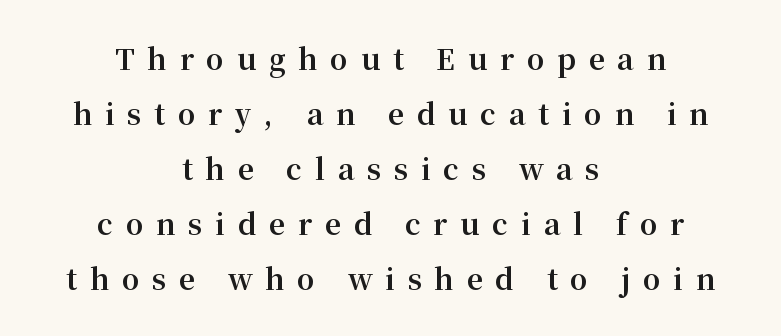
Q: Is the text bold? A: Yes.
Q: Is the text italic (slanted)? A: No, it is upright.
Q: Is the typeface a serif or a sans-serif typeface? A: Serif.
Q: Is the text underlined? A: No.
Q: How is the paragraph aligned? A: Centered.
Q: Is the spacing between letters normal or unusually wide? A: Unusually wide.
Q: Is the spacing between lines tight, normal or loose? A: Loose.
Q: Width (condensed, normal, or wide)? A: Normal.
Q: Stroke contrast? A: Medium.
Q: x-height? A: Medium.
Q: Monospaced? A: No.
